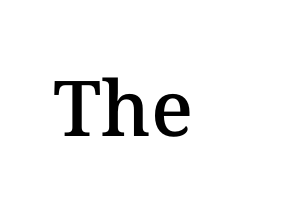
Leftover space on each line is placed entirely after the last word. Decoration check: the copy has no underline. The tracking reads as untouched default to a designer's eye. Each glyph is drawn with semibold strokes, heavier than normal yet not fully bold. The passage shown is typed in a proportional face where columns would drift. The letters stand straight up with perfectly vertical stems.
